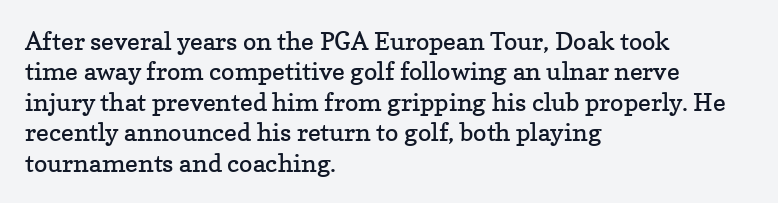
The image shows 25 px text type, upright; set left-aligned, line spacing 1.22x, normal letter spacing, not underlined.
